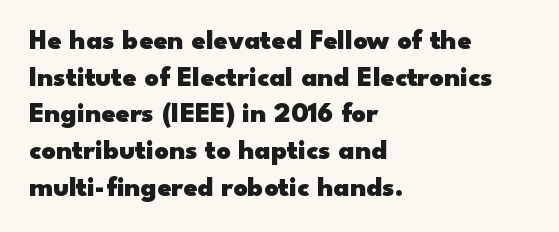
These lines are set flush left with a ragged right edge. Unmarked baselines from the first word to the last. Thick stems and heavy bowls — unmistakably bold. Here the designer chose a conventional face with non-uniform glyph widths.
